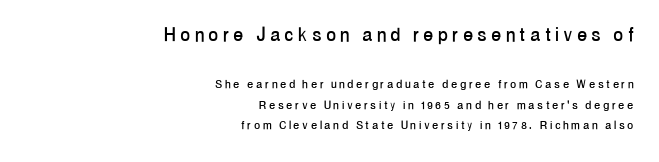
The image shows 23 px text type, upright; set right-aligned, normal line spacing (1.49x), unusually wide letter spacing (+0.22 em), not underlined; the first (top) block is 1.64x larger.
